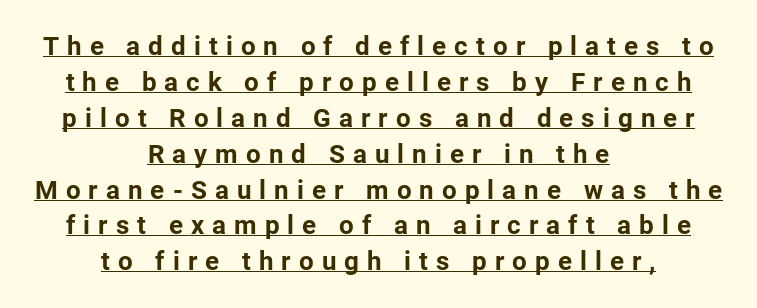
The image shows 26 px bold type, upright; set centered, normal line spacing (1.38x), unusually wide letter spacing (+0.31 em), underlined.
